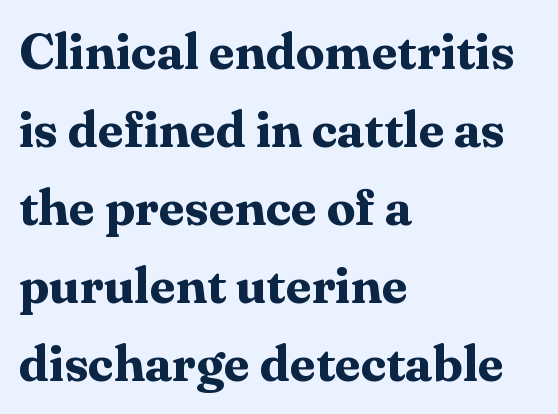
{"serif": "yes", "italic": "no", "bold": "yes", "weight": "bold", "width": "normal", "stroke_contrast": "medium", "x_height": "medium", "monospaced": "no", "underline": "no", "align": "left", "line_spacing": "normal", "line_spacing_ratio": 1.53, "letter_spacing": "normal", "letter_spacing_em": 0.0, "glyph_px": 51}
